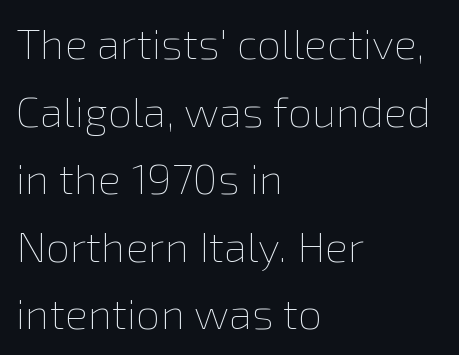
Q: Is the text bold? A: No.
Q: Is the text italic (slanted)? A: No, it is upright.
Q: Is the text underlined? A: No.
Q: How is the paragraph aligned? A: Left-aligned.
Q: Is the spacing between letters normal or unusually wide? A: Normal.
Q: Is the spacing between lines tight, normal or loose? A: Normal.
Q: Width (condensed, normal, or wide)? A: Normal.
Q: Stroke contrast? A: Low.
Q: x-height? A: Medium.
Q: Monospaced? A: No.
